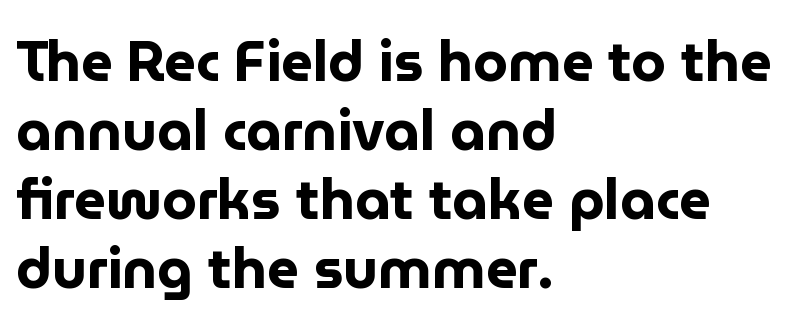
The image shows 56 px bold sans-serif type, upright; set left-aligned, line spacing 1.23x, normal letter spacing, not underlined; low stroke contrast and a medium x-height.
